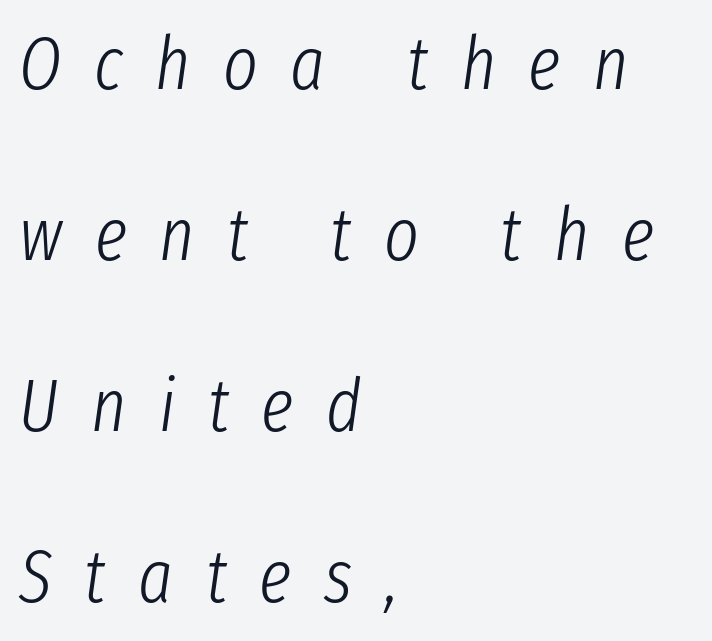
{"italic": "yes", "lean": "right", "slant_degrees": 8, "bold": "no", "weight": "light", "width": "condensed", "stroke_contrast": "low", "x_height": "medium", "monospaced": "no", "underline": "no", "align": "left", "line_spacing": "loose", "line_spacing_ratio": 2.31, "letter_spacing": "wide", "letter_spacing_em": 0.44, "glyph_px": 74}
